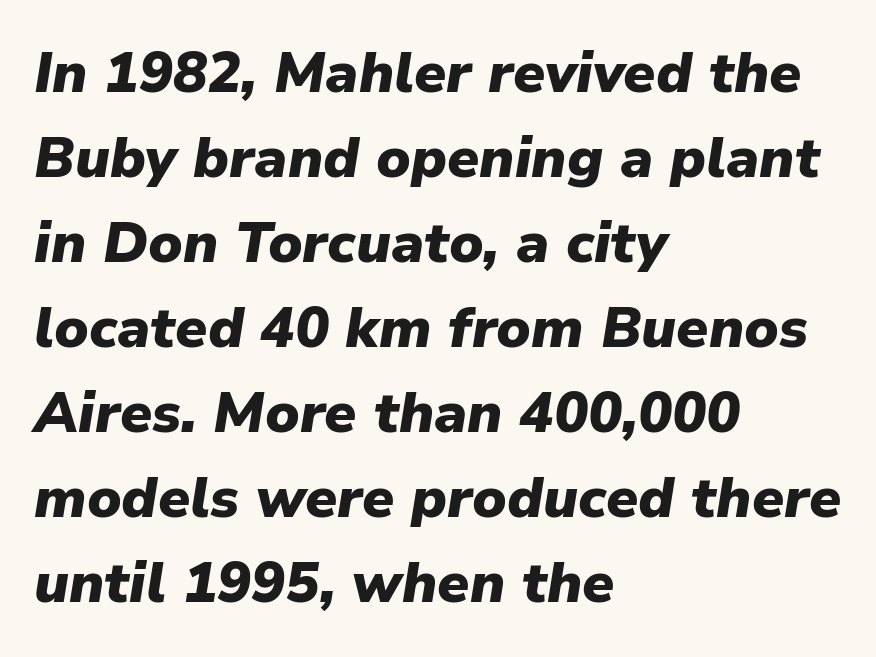
Check under the words: just untouched page. A typesetter would mark this as italic. Compared with typical body copy, the letter spacing here is the same. Casual observation: everything's shoved over to the left. These lines sit exactly where default settings would place them.
